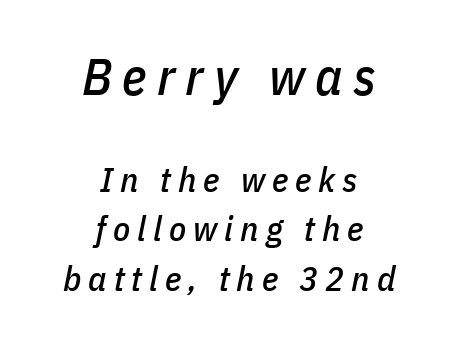
Q: Is the text italic (slanted)? A: Yes, it leans right by about 11 degrees.
Q: Is the text underlined? A: No.
Q: How is the paragraph aligned? A: Centered.
Q: Is the spacing between letters normal or unusually wide? A: Unusually wide.
Q: Is the spacing between lines tight, normal or loose? A: Normal.
Q: Which block of text is set in a larger size, the first (top) or the second (bottom)? A: The first (top) one.
Q: Width (condensed, normal, or wide)? A: Condensed.
Q: Stroke contrast? A: Low.
Q: x-height? A: Medium.
Q: Monospaced? A: No.
